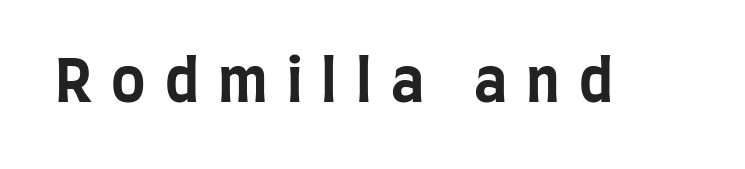
{"serif": "no", "italic": "no", "bold": "yes", "weight": "bold", "width": "condensed", "stroke_contrast": "low", "x_height": "large", "monospaced": "no", "underline": "no", "letter_spacing": "wide", "letter_spacing_em": 0.33, "glyph_px": 58}
